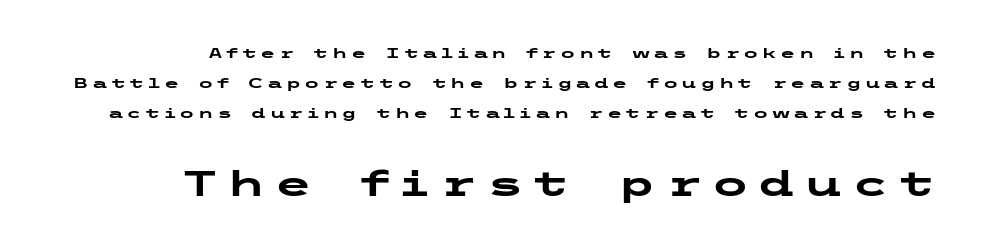
The image shows 35 px heavy, wide sans-serif type, upright; set right-aligned, loose line spacing (2.14x), unusually wide letter spacing (+0.23 em), not underlined; the second (bottom) block is 2.5x larger; low stroke contrast and a medium x-height.
